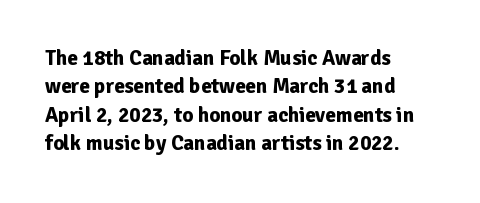
Q: Is the text bold? A: Yes.
Q: Is the text italic (slanted)? A: No, it is upright.
Q: Is the text underlined? A: No.
Q: How is the paragraph aligned? A: Left-aligned.
Q: Is the spacing between letters normal or unusually wide? A: Normal.
Q: Is the spacing between lines tight, normal or loose? A: Normal.
